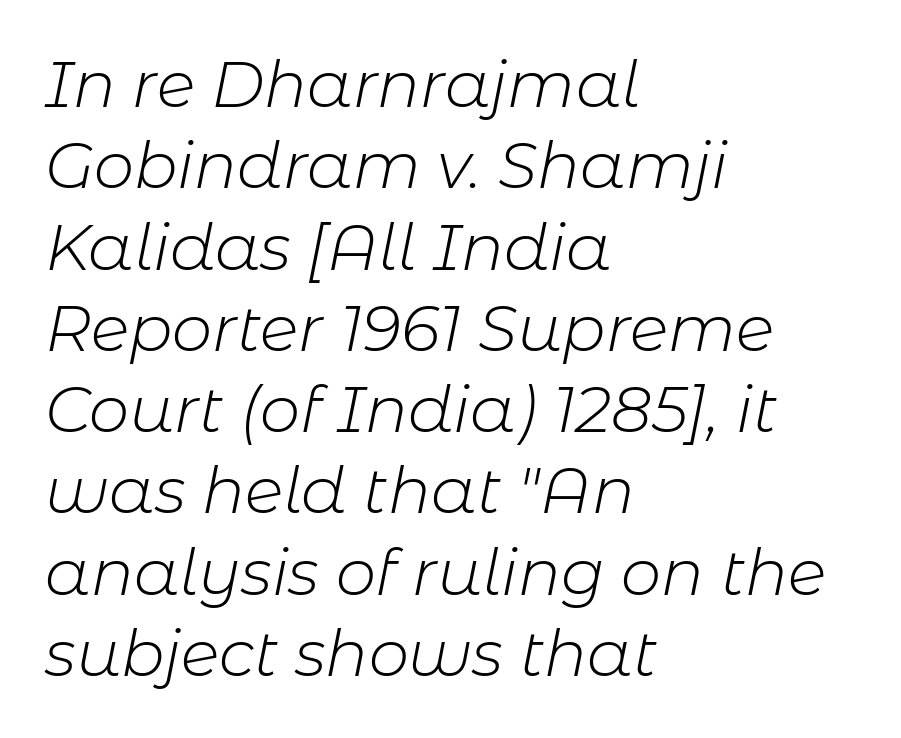
{"italic": "yes", "lean": "right", "slant_degrees": 11, "bold": "no", "weight": "light", "width": "normal", "stroke_contrast": "low", "x_height": "medium", "monospaced": "no", "underline": "no", "align": "left", "line_spacing": "normal", "line_spacing_ratio": 1.27, "letter_spacing": "normal", "letter_spacing_em": 0.0, "glyph_px": 64}
